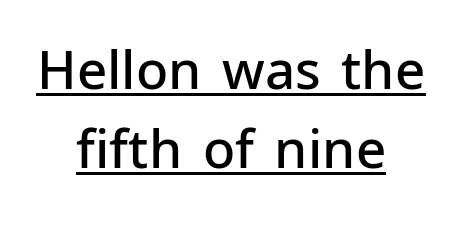
Q: Is the text bold? A: Semi-bold.
Q: Is the text italic (slanted)? A: No, it is upright.
Q: Is the typeface a serif or a sans-serif typeface? A: Sans-serif.
Q: Is the text underlined? A: Yes.
Q: How is the paragraph aligned? A: Centered.
Q: Is the spacing between letters normal or unusually wide? A: Normal.
Q: Is the spacing between lines tight, normal or loose? A: Normal.
Q: Width (condensed, normal, or wide)? A: Normal.
Q: Stroke contrast? A: Low.
Q: x-height? A: Medium.
Q: Monospaced? A: No.
